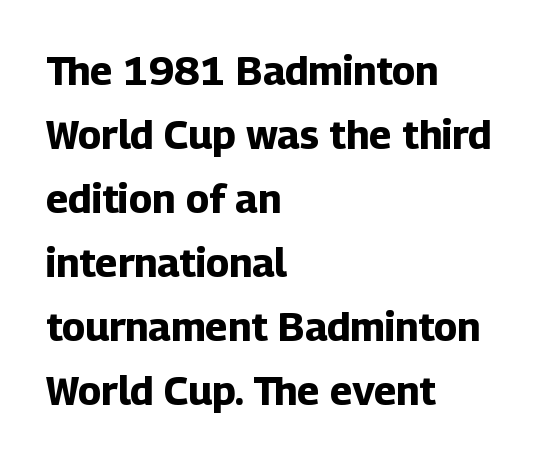
All the whitespace from short lines collects on the right. Tracking value appears to be zero — textbook default spacing. Heavy-handed strokes throughout: this text is bold. The letters stand upright; this is a roman face.
